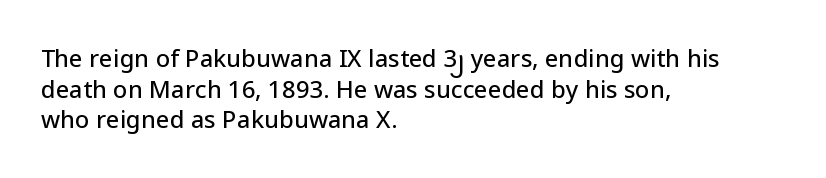
Q: Is the text italic (slanted)? A: No, it is upright.
Q: Is the text underlined? A: No.
Q: How is the paragraph aligned? A: Left-aligned.
Q: Is the spacing between letters normal or unusually wide? A: Normal.
Q: Is the spacing between lines tight, normal or loose? A: Normal.
